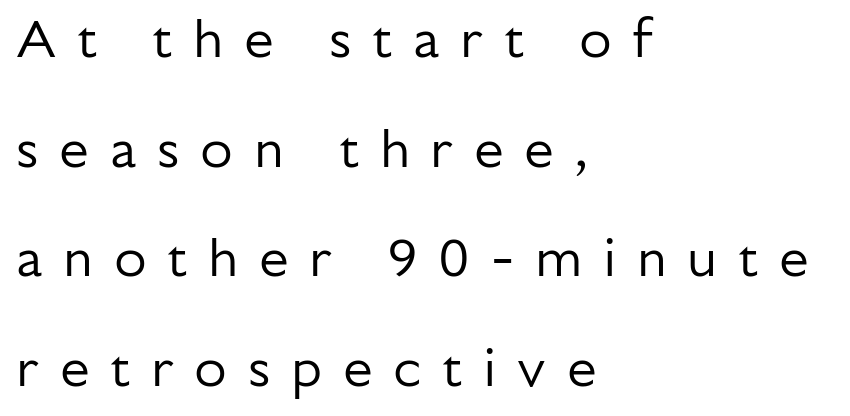
Is the block centered? No — it sits flush against the left margin. How are the letters spaced? Widely, with obvious added tracking. Do the characters align in a grid? No, the font is proportional. A typesetter would mark this as roman, not italic. Nope, no serifs anywhere on these letters.
